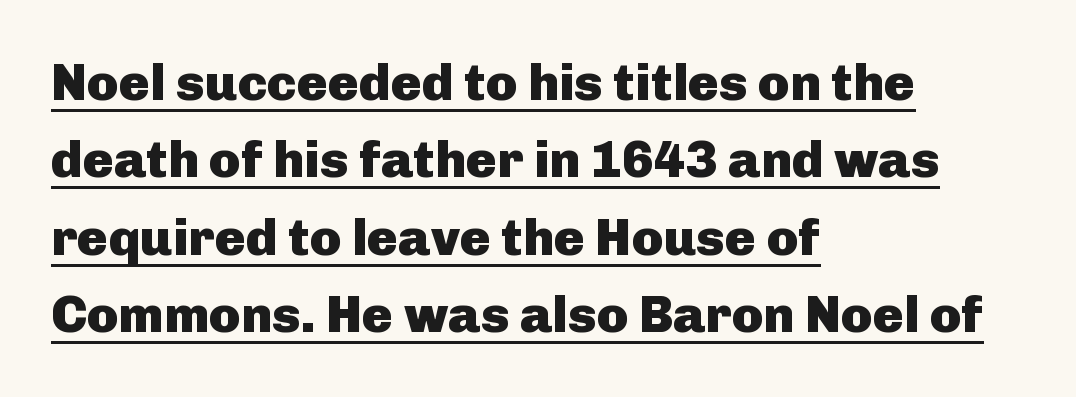
Italic: no, the glyphs are upright roman. Observe the ordinary spacing: letters are neighbours, not strangers. The rendering anchors every line to the left-hand side. The letters advance in unequal steps, a hallmark of proportional type.
